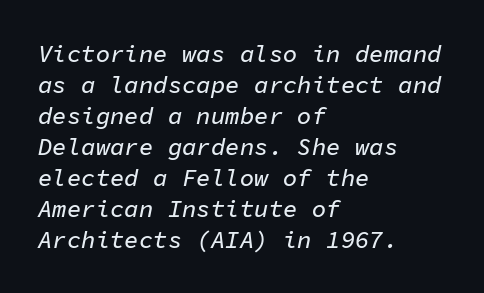
In terms of posture, this sample is oblique. Beneath every word, the page is bare. The lines sit at an ordinary, default distance from one another. Line starts are locked; line ends wander. Caption: standard tracking, unaltered.
